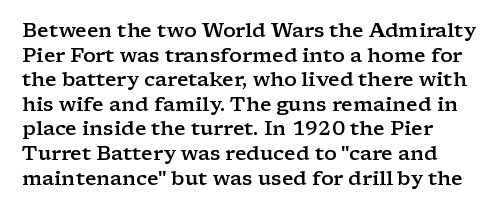
The image shows 20 px text type, upright; set line spacing 1.23x, normal letter spacing, not underlined.
